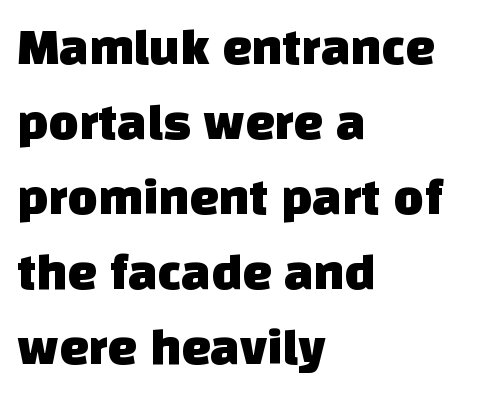
{"serif": "no", "width": "normal", "stroke_contrast": "low", "x_height": "large", "monospaced": "no", "underline": "no", "align": "left", "line_spacing": "normal", "line_spacing_ratio": 1.44, "letter_spacing": "normal", "letter_spacing_em": 0.0, "glyph_px": 52}
